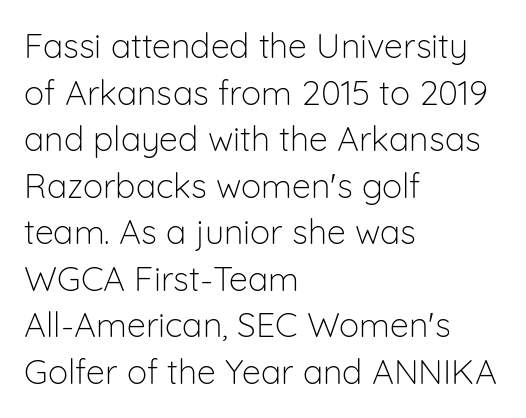
Q: Is the text bold? A: No.
Q: Is the text italic (slanted)? A: No, it is upright.
Q: Is the typeface a serif or a sans-serif typeface? A: Sans-serif.
Q: Is the text underlined? A: No.
Q: How is the paragraph aligned? A: Left-aligned.
Q: Is the spacing between letters normal or unusually wide? A: Normal.
Q: Is the spacing between lines tight, normal or loose? A: Normal.
Q: Width (condensed, normal, or wide)? A: Normal.
Q: Stroke contrast? A: Low.
Q: x-height? A: Medium.
Q: Monospaced? A: No.
